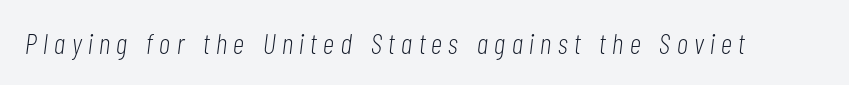
This sample has the flowing, uneven cadence of proportional lettering. It's the slanting kind of type. The letters look calm and open, with moderate or lighter stems. Observe the wide spacing: letters keep a clear distance from each other. The strip under each line holds only bare page.
